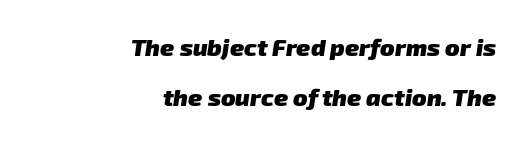
{"bold": "yes", "underline": "no", "align": "right", "line_spacing": "loose", "line_spacing_ratio": 2.09, "letter_spacing": "normal", "letter_spacing_em": 0.0, "glyph_px": 24}
